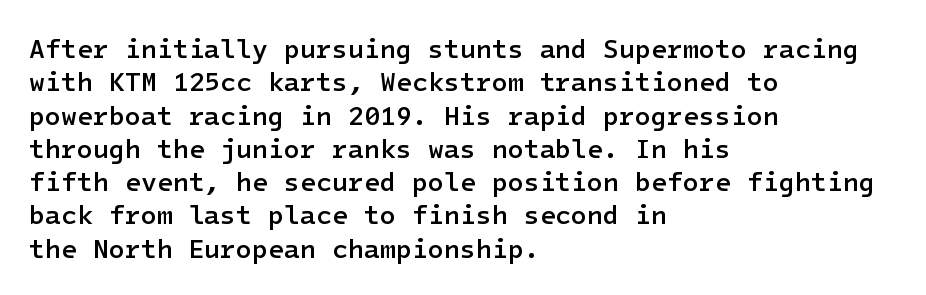
{"italic": "no", "bold": "semi", "underline": "no", "align": "left", "line_spacing": "normal", "line_spacing_ratio": 1.28, "letter_spacing": "normal", "letter_spacing_em": 0.0, "glyph_px": 26}
